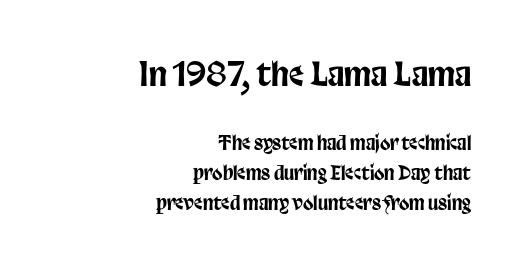
{"serif": "no", "italic": "no", "width": "condensed", "stroke_contrast": "low", "x_height": "large", "monospaced": "no", "underline": "no", "align": "right", "line_spacing": "normal", "line_spacing_ratio": 1.58, "letter_spacing": "normal", "letter_spacing_em": 0.0, "larger_block": "first", "size_ratio": 1.74, "glyph_px": 33}
